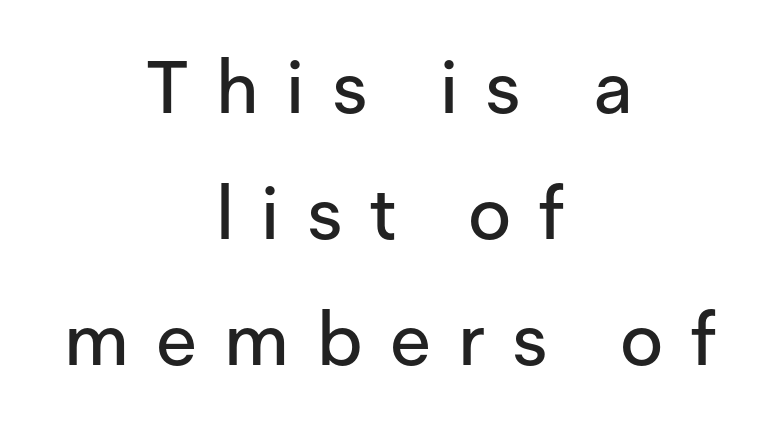
Q: Is the text italic (slanted)? A: No, it is upright.
Q: Is the typeface a serif or a sans-serif typeface? A: Sans-serif.
Q: Is the text underlined? A: No.
Q: How is the paragraph aligned? A: Centered.
Q: Is the spacing between letters normal or unusually wide? A: Unusually wide.
Q: Is the spacing between lines tight, normal or loose? A: Normal.
Q: Width (condensed, normal, or wide)? A: Normal.
Q: Stroke contrast? A: Low.
Q: x-height? A: Medium.
Q: Monospaced? A: No.
